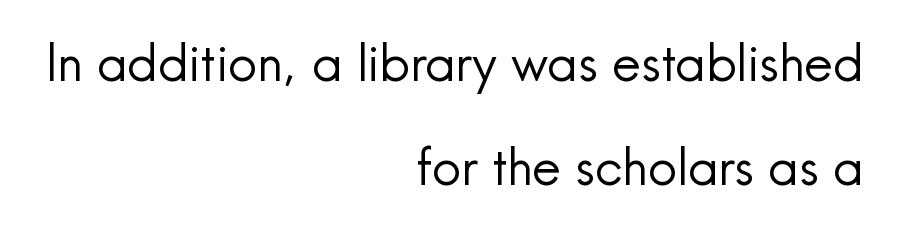
{"serif": "no", "italic": "no", "bold": "no", "weight": "regular", "width": "normal", "x_height": "small", "monospaced": "no", "underline": "no", "align": "right", "line_spacing": "loose", "line_spacing_ratio": 2.03, "letter_spacing": "normal", "letter_spacing_em": 0.0, "glyph_px": 51}
